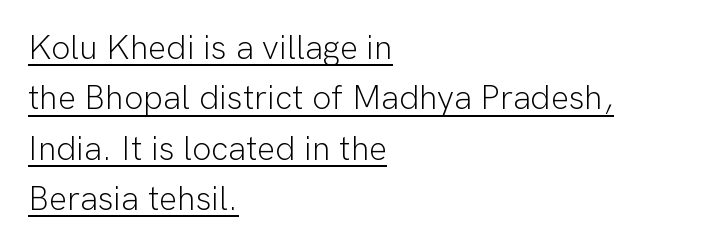
The image shows 34 px light sans-serif type, upright; set left-aligned, normal line spacing (1.48x), normal letter spacing, underlined; low stroke contrast and a medium x-height.
